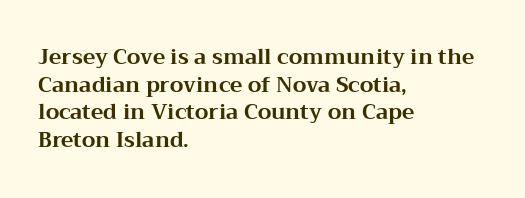
The image shows 21 px bold type, upright; set left-aligned, normal line spacing (1.32x), normal letter spacing, not underlined.
